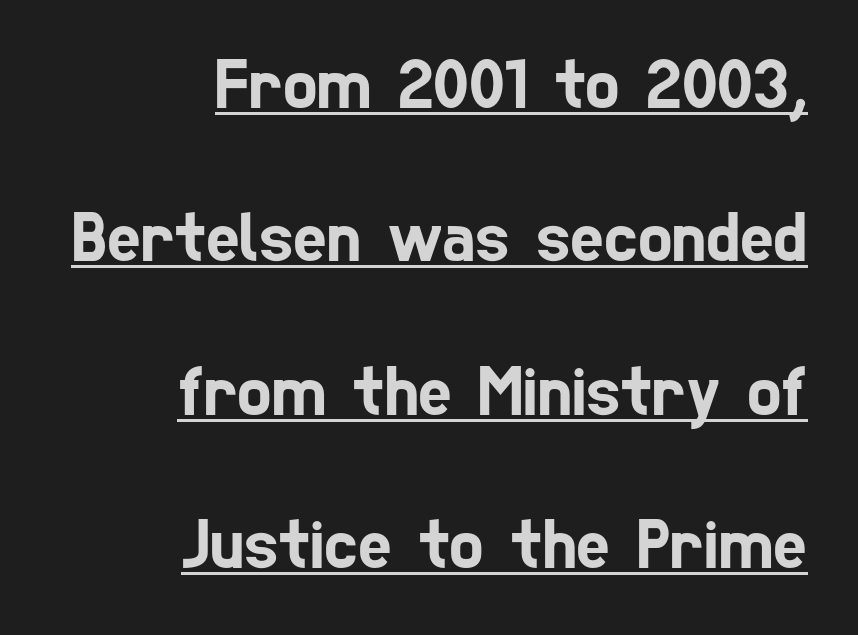
The image shows 72 px condensed sans-serif type; set right-aligned, loose line spacing (2.13x), normal letter spacing, underlined; low stroke contrast and a medium x-height.
